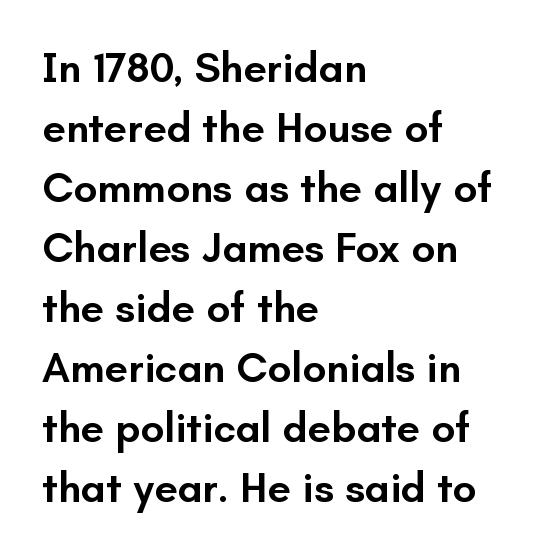
The image shows 42 px semibold sans-serif type, upright; set left-aligned, normal line spacing (1.43x), normal letter spacing, not underlined; low stroke contrast and a small x-height.
